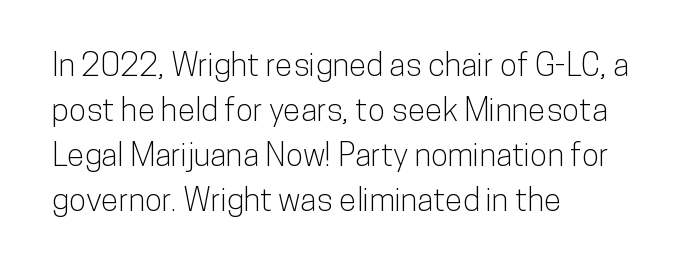
{"serif": "no", "italic": "no", "width": "condensed", "stroke_contrast": "low", "x_height": "medium", "monospaced": "no", "underline": "no", "align": "left", "line_spacing": "normal", "line_spacing_ratio": 1.41, "letter_spacing": "normal", "letter_spacing_em": 0.0, "glyph_px": 32}
